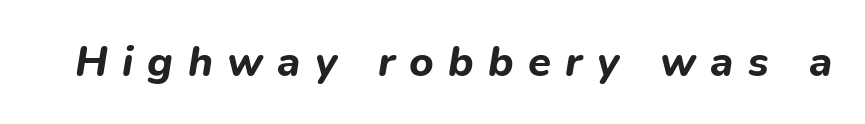
{"italic": "yes", "lean": "right", "slant_degrees": 9, "bold": "yes", "weight": "bold", "width": "normal", "stroke_contrast": "low", "x_height": "medium", "monospaced": "no", "underline": "no", "letter_spacing": "wide", "letter_spacing_em": 0.34, "glyph_px": 42}
